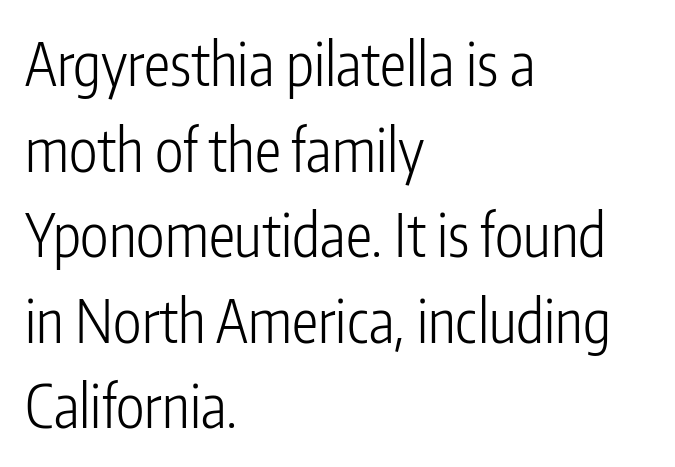
Q: Is the text bold? A: No.
Q: Is the text italic (slanted)? A: No, it is upright.
Q: Is the typeface a serif or a sans-serif typeface? A: Sans-serif.
Q: Is the text underlined? A: No.
Q: How is the paragraph aligned? A: Left-aligned.
Q: Is the spacing between letters normal or unusually wide? A: Normal.
Q: Is the spacing between lines tight, normal or loose? A: Normal.
Q: Width (condensed, normal, or wide)? A: Condensed.
Q: Stroke contrast? A: Low.
Q: x-height? A: Medium.
Q: Monospaced? A: No.
